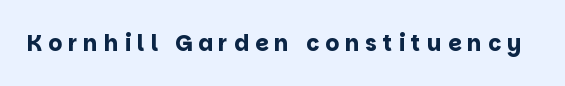
Tracking here is generous; glyphs stand well apart from one another. Weight check: bold — yes, fully. The specimen omits any rule beneath the text block's lines. If you drew a line through each stem, it would be perfectly vertical.
